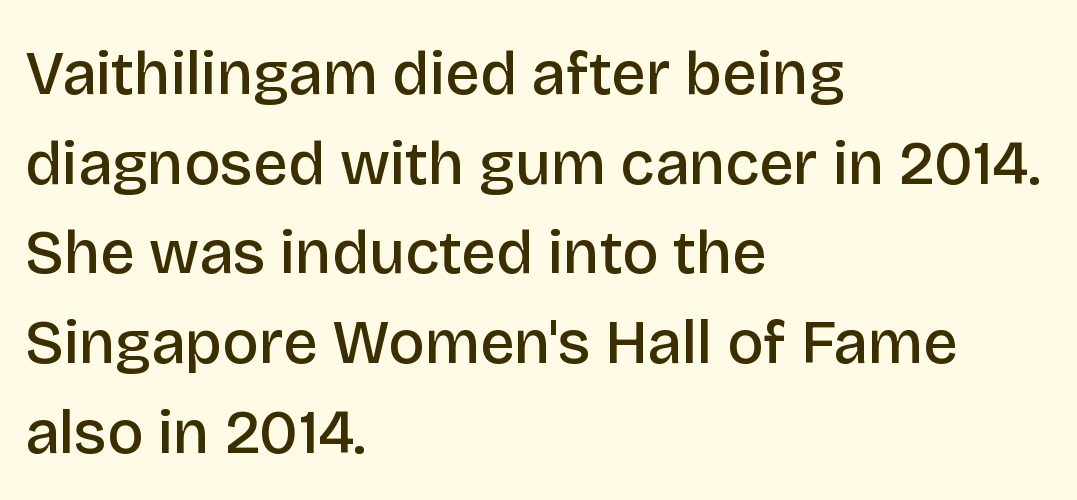
{"serif": "no", "italic": "no", "bold": "semi", "weight": "semibold", "width": "normal", "stroke_contrast": "low", "x_height": "large", "monospaced": "no", "underline": "no", "align": "left", "line_spacing": "normal", "line_spacing_ratio": 1.47, "letter_spacing": "normal", "letter_spacing_em": 0.0, "glyph_px": 61}
